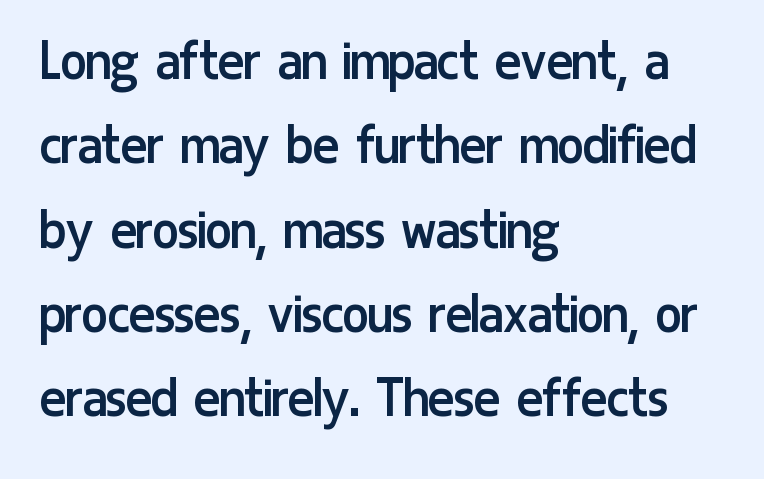
Q: Is the text bold? A: No.
Q: Is the text italic (slanted)? A: No, it is upright.
Q: Is the typeface a serif or a sans-serif typeface? A: Sans-serif.
Q: Is the text underlined? A: No.
Q: How is the paragraph aligned? A: Left-aligned.
Q: Is the spacing between letters normal or unusually wide? A: Normal.
Q: Is the spacing between lines tight, normal or loose? A: Normal.
Q: Width (condensed, normal, or wide)? A: Condensed.
Q: Stroke contrast? A: Low.
Q: x-height? A: Medium.
Q: Monospaced? A: No.
